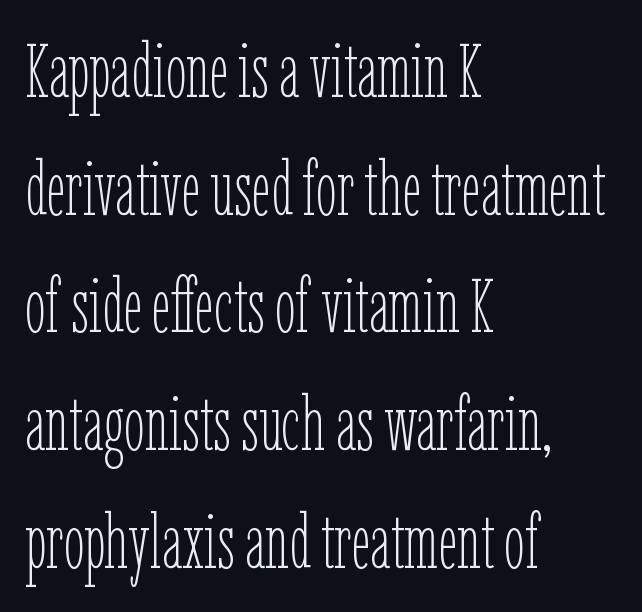
{"italic": "no", "bold": "no", "weight": "thin", "width": "condensed", "stroke_contrast": "low", "x_height": "medium", "monospaced": "no", "underline": "no", "align": "left", "line_spacing": "normal", "line_spacing_ratio": 1.57, "letter_spacing": "normal", "letter_spacing_em": 0.0, "glyph_px": 75}
